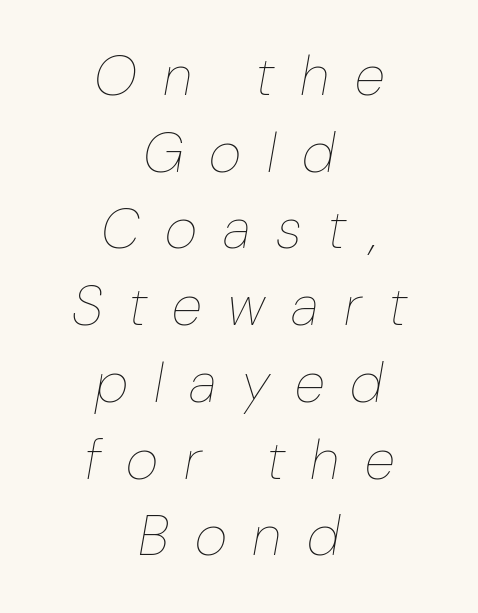
This rendering features lettering with no underline. The passage shown is not bold in any degree. The block of text has a typical density, with ordinary space between rows. The whitespace from short lines is split evenly between both sides. Does the lettering tilt? It does — this is italic. You could not count columns in this text — the font is proportionally spaced.
